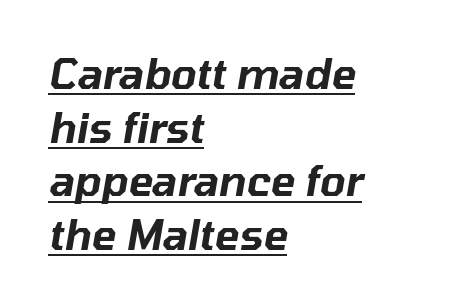
One-word summary of the alignment: left. The face used here is rendered with its standard letterfit. Italic: yes, the glyphs are oblique. Quick note: underline on.
